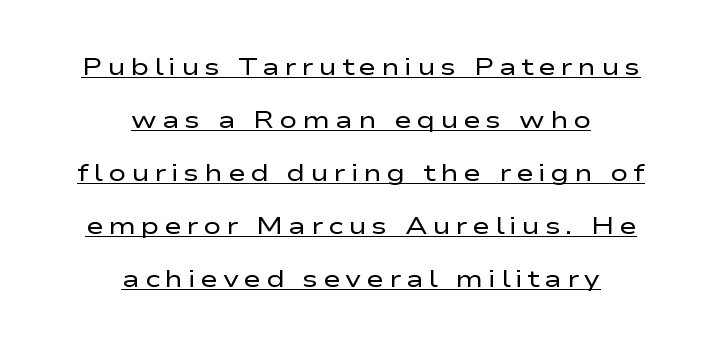
The lettering is marked with a stroke running underneath it. Does the leading feel generous? Absolutely, it's lavish. Stroke thickness stays within the range of a standard reading face or lighter. The rag falls on both sides of this text block equally.
